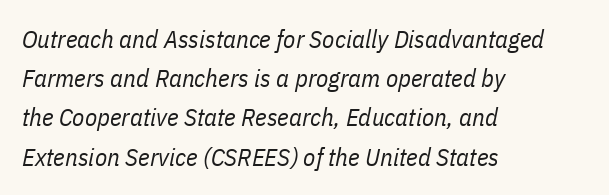
On a weight scale, this lands at 450 or below. Rendered with sloped, italic letterforms. Descenders hang freely into open space. Notice how the passage keeps a crisp vertical edge on the left only.
